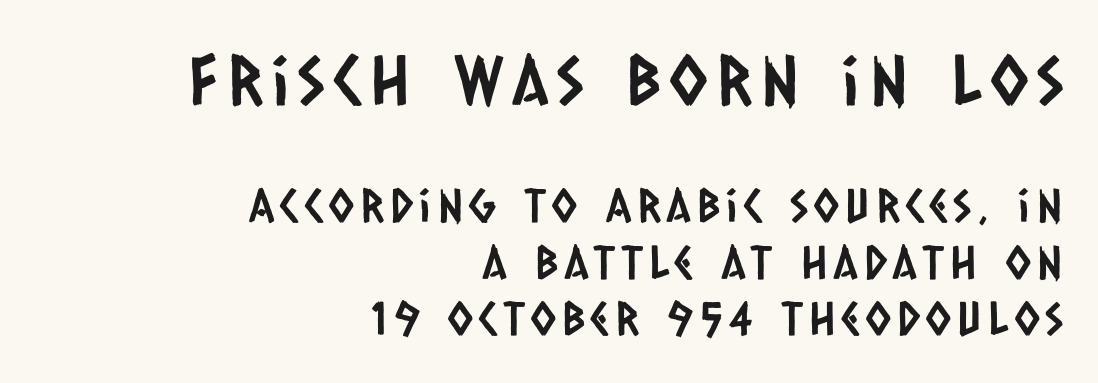
Letterform terminals end flat and unadorned throughout the passage. Size contrast runs from large at the top to small at the bottom. No word sits above an underline. Each letter keeps its own natural width here, so spacing adapts to shape.
